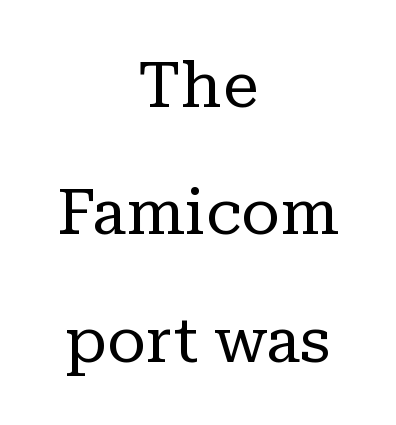
Q: Is the text bold? A: No.
Q: Is the text italic (slanted)? A: No, it is upright.
Q: Is the typeface a serif or a sans-serif typeface? A: Serif.
Q: Is the text underlined? A: No.
Q: How is the paragraph aligned? A: Centered.
Q: Is the spacing between letters normal or unusually wide? A: Normal.
Q: Is the spacing between lines tight, normal or loose? A: Loose.
Q: Width (condensed, normal, or wide)? A: Normal.
Q: Stroke contrast? A: Low.
Q: x-height? A: Medium.
Q: Monospaced? A: No.
